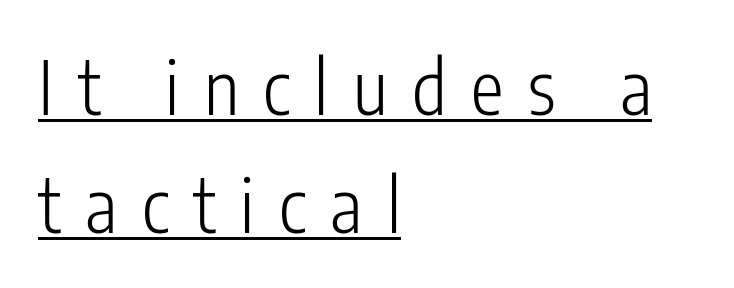
Stroke terminals: plain, sans-serif. Every character sits straight up, as roman type does. Normally led — the rows are evenly, conventionally spaced. The face used here is proportionally spaced, like ordinary book or web type.
